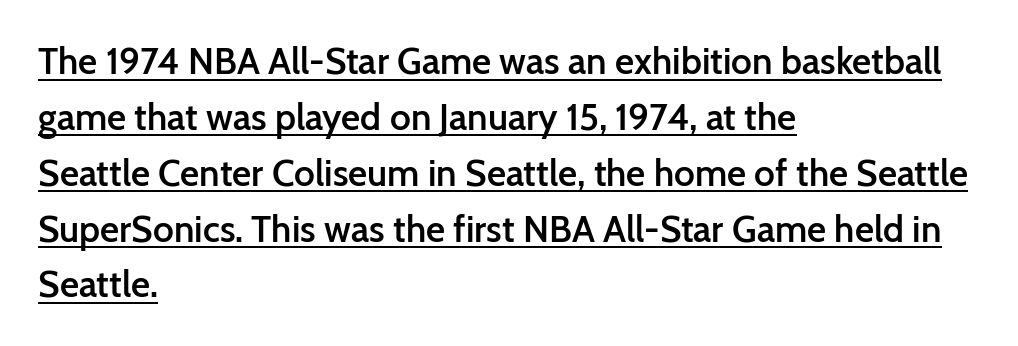
{"serif": "no", "italic": "no", "bold": "semi", "weight": "semibold", "width": "normal", "stroke_contrast": "low", "x_height": "medium", "monospaced": "no", "underline": "yes", "align": "left", "line_spacing": "normal", "line_spacing_ratio": 1.51, "letter_spacing": "normal", "letter_spacing_em": 0.0, "glyph_px": 37}
